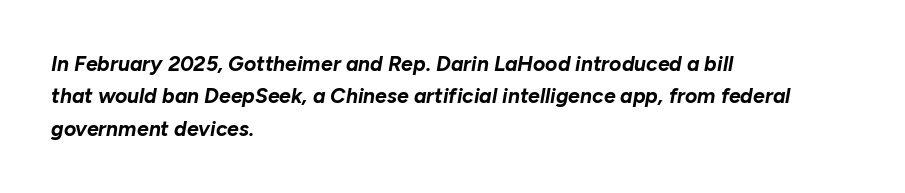
Does the copy run flush right? No — it runs flush left. In terms of weight, the rendering is a true, heavy bold. Posture: slanted. In terms of leading, this rendering sits right in the middle. A bare baseline throughout the passage.
